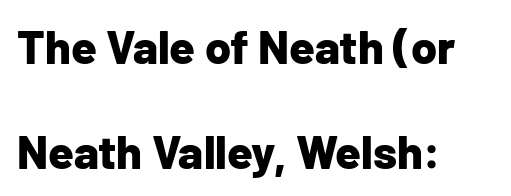
The typeface chosen for these lines omits serifs. This is heavy type, rendered in bold. Vertically, the passage feels expansive, rows floating well apart. The lettering holds an erect, upright posture throughout. The space beneath each line is pristine and unruled.
